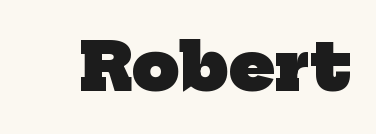
The image shows 66 px heavy serif type; set normal letter spacing, not underlined; low stroke contrast and a medium x-height.
